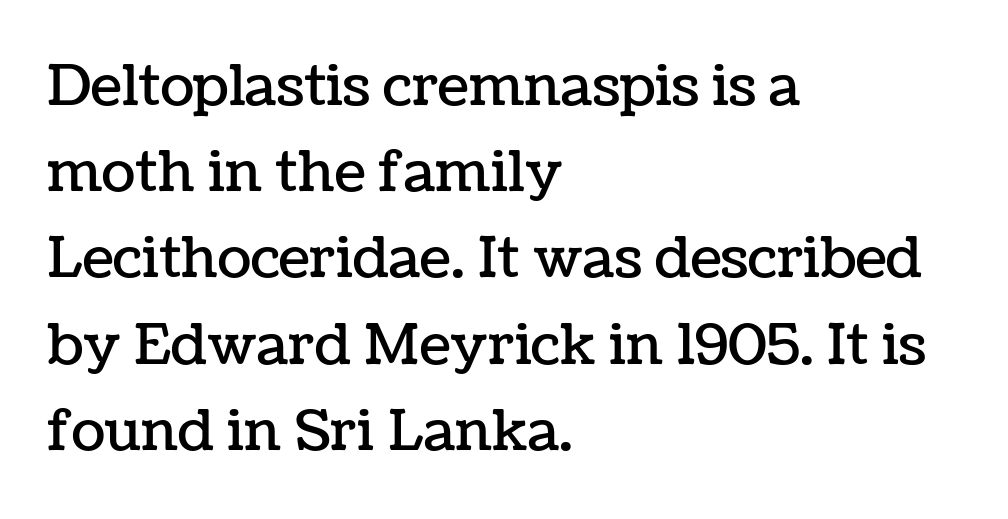
The passage is arranged the way most books set body copy — flush left. The passage shown has conventional tracking throughout. Vertically, the passage feels balanced, rows spaced as you'd expect. This sample uses an upright cut, with every glyph sitting square on the baseline.
